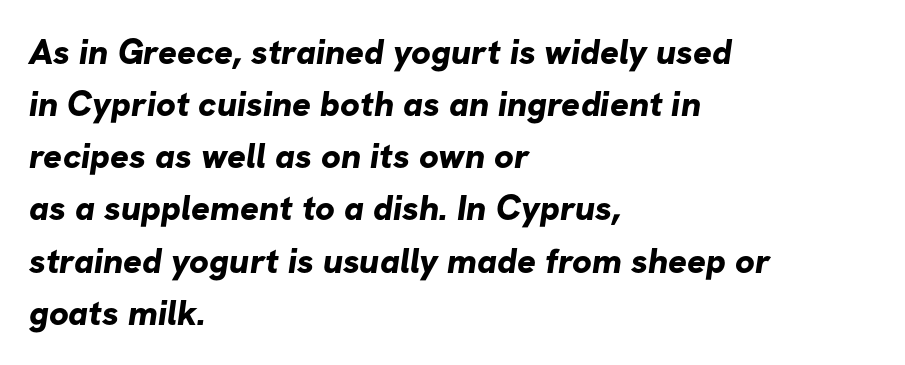
{"serif": "no", "bold": "yes", "weight": "bold", "width": "normal", "stroke_contrast": "low", "x_height": "medium", "monospaced": "no", "underline": "no", "align": "left", "line_spacing": "normal", "line_spacing_ratio": 1.49, "letter_spacing": "normal", "letter_spacing_em": 0.0, "glyph_px": 35}
